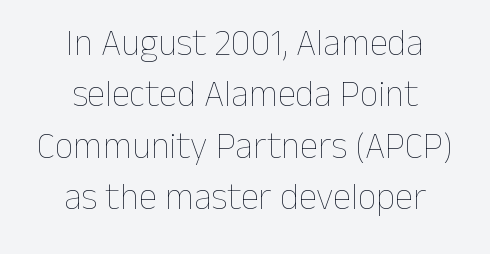
Inter-character spacing is left at the font's built-in metrics. You can tell it's not italic because the verticals are truly vertical. Think of a printed novel: that variable character pitch is what you see here. Stems here are at most as thick as an everyday book face. Quick note: interline space is typical. The string is rendered with underlining switched off.
